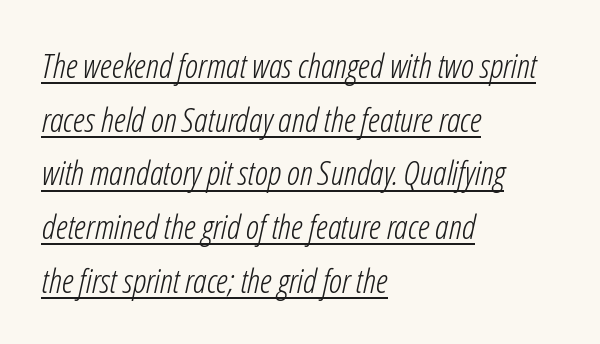
{"italic": "yes", "lean": "right", "slant_degrees": 12, "bold": "no", "weight": "light", "width": "condensed", "stroke_contrast": "low", "x_height": "medium", "monospaced": "no", "underline": "yes", "align": "left", "line_spacing": "normal", "line_spacing_ratio": 1.58, "letter_spacing": "normal", "letter_spacing_em": 0.0, "glyph_px": 34}
